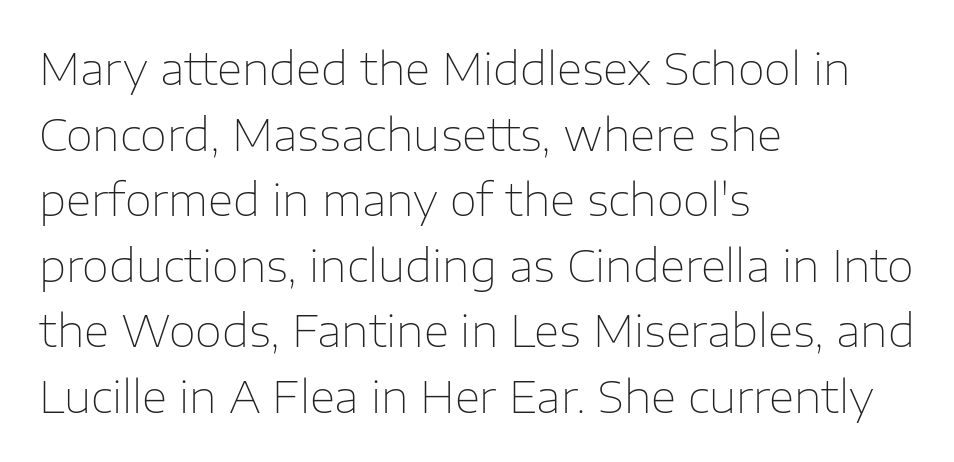
The image shows 44 px thin sans-serif type, upright; set left-aligned, normal line spacing (1.49x), normal letter spacing, not underlined; low stroke contrast and a medium x-height.
